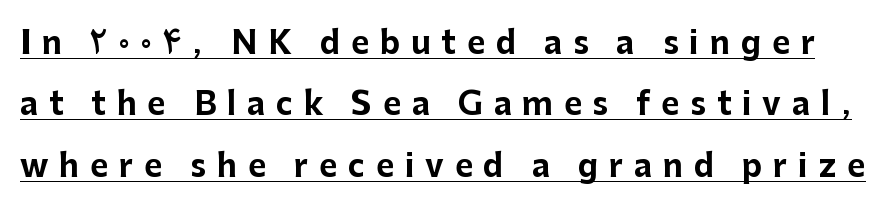
{"serif": "no", "italic": "no", "bold": "yes", "weight": "bold", "width": "normal", "stroke_contrast": "low", "x_height": "medium", "monospaced": "no", "underline": "yes", "line_spacing": "loose", "line_spacing_ratio": 1.98, "letter_spacing": "wide", "letter_spacing_em": 0.35, "glyph_px": 31}
